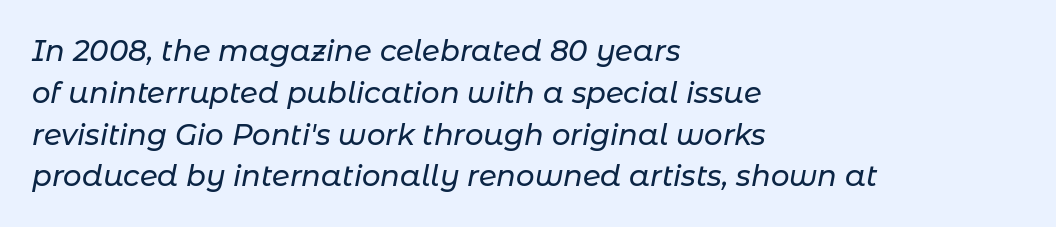
The image shows 29 px text type, italic (leaning right); set left-aligned, normal line spacing (1.44x), normal letter spacing, not underlined; low stroke contrast and a medium x-height.
